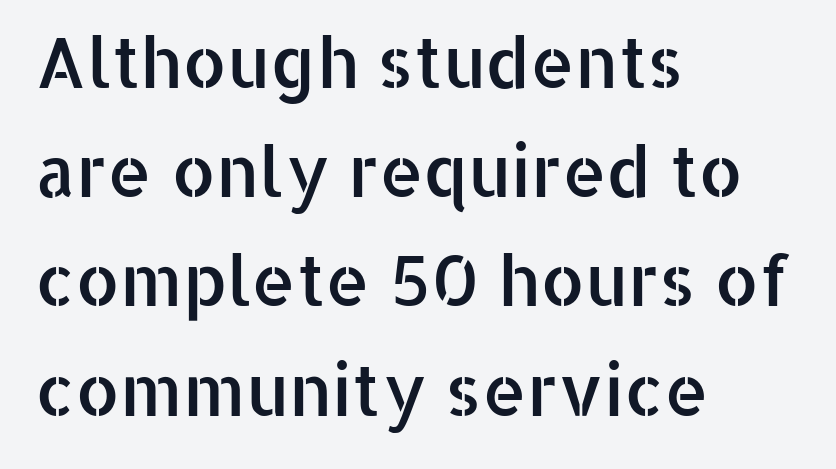
Q: Is the text italic (slanted)? A: No, it is upright.
Q: Is the typeface a serif or a sans-serif typeface? A: Sans-serif.
Q: Is the text underlined? A: No.
Q: How is the paragraph aligned? A: Left-aligned.
Q: Is the spacing between letters normal or unusually wide? A: Normal.
Q: Is the spacing between lines tight, normal or loose? A: Normal.
Q: Width (condensed, normal, or wide)? A: Normal.
Q: Stroke contrast? A: Low.
Q: x-height? A: Medium.
Q: Monospaced? A: No.
